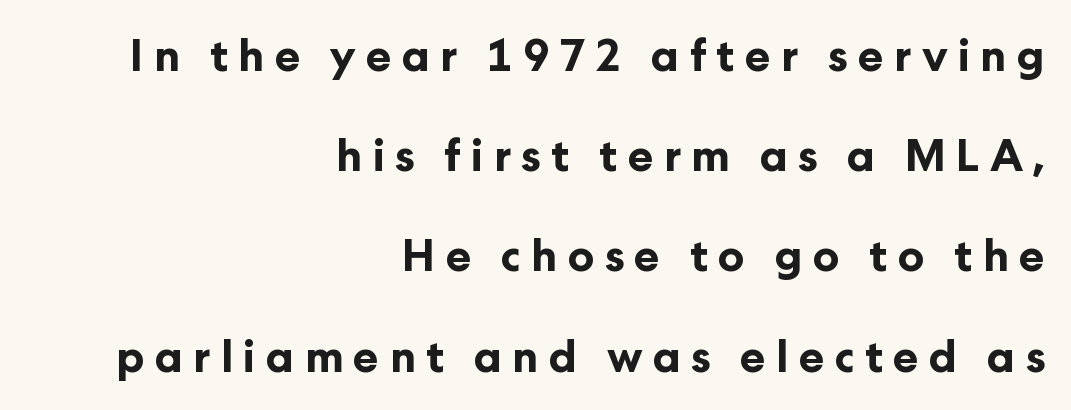
Display-style spreading of the glyphs; the letterfit is very open. The lettering holds an erect, upright posture throughout. The gap between lines stays unmarked. The block of text is sparse from top to bottom, with ample space between rows.
